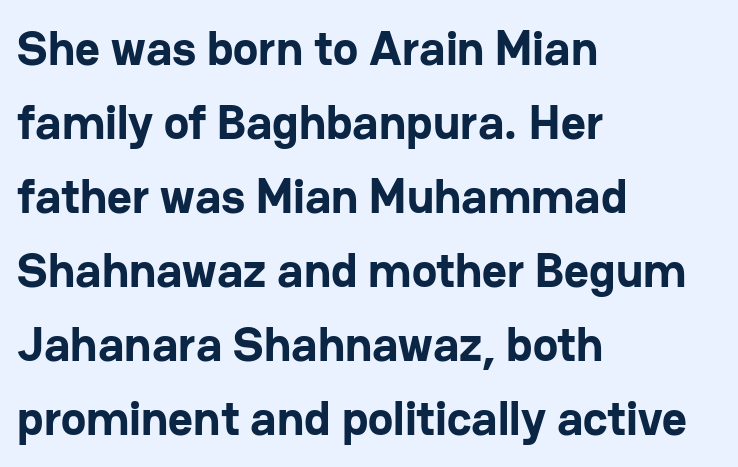
{"serif": "no", "italic": "no", "bold": "yes", "weight": "bold", "width": "normal", "stroke_contrast": "low", "x_height": "medium", "monospaced": "no", "underline": "no", "align": "left", "line_spacing": "normal", "line_spacing_ratio": 1.54, "letter_spacing": "normal", "letter_spacing_em": 0.0, "glyph_px": 48}
